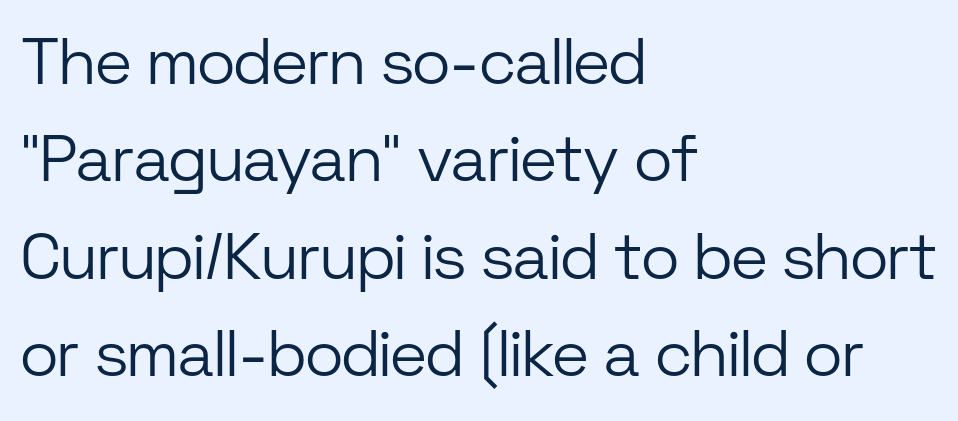
Q: Is the text bold? A: No.
Q: Is the text italic (slanted)? A: No, it is upright.
Q: Is the typeface a serif or a sans-serif typeface? A: Sans-serif.
Q: Is the text underlined? A: No.
Q: How is the paragraph aligned? A: Left-aligned.
Q: Is the spacing between letters normal or unusually wide? A: Normal.
Q: Is the spacing between lines tight, normal or loose? A: Normal.
Q: Width (condensed, normal, or wide)? A: Normal.
Q: Stroke contrast? A: Low.
Q: x-height? A: Medium.
Q: Monospaced? A: No.
